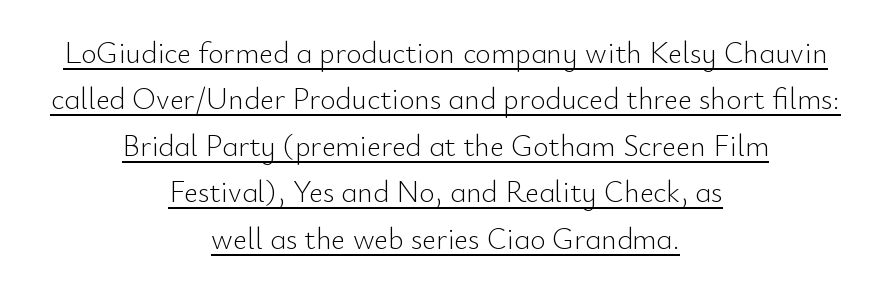
{"serif": "no", "italic": "no", "bold": "no", "weight": "light", "width": "normal", "stroke_contrast": "low", "x_height": "small", "monospaced": "no", "underline": "yes", "align": "center", "line_spacing": "normal", "line_spacing_ratio": 1.55, "letter_spacing": "normal", "letter_spacing_em": 0.0, "glyph_px": 30}
